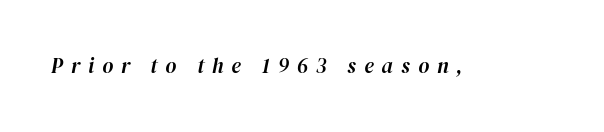
The image shows 21 px text type, italic (leaning right); set unusually wide letter spacing (+0.38 em), not underlined.
